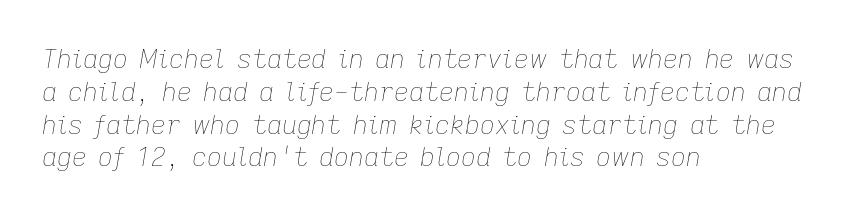
The image shows 26 px text type, italic (leaning right); set left-aligned, normal line spacing (1.26x), normal letter spacing, not underlined.
